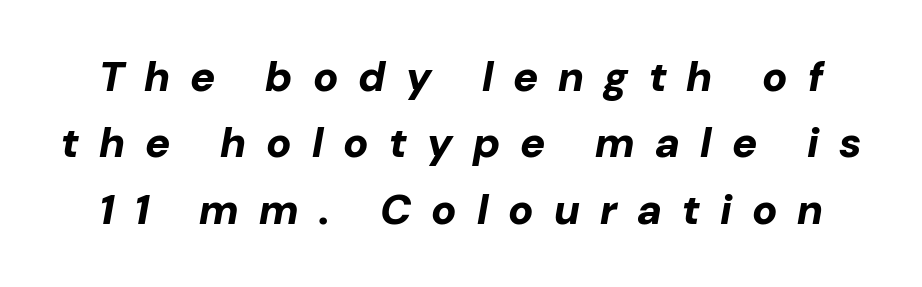
Italic: yes, the glyphs are oblique. Rule under the text: the space is simply empty. How heavy is the stroke? Heavy — this is a bold. Here the designer chose a conventional face with non-uniform glyph widths. Normally led — the rows are evenly, conventionally spaced.
